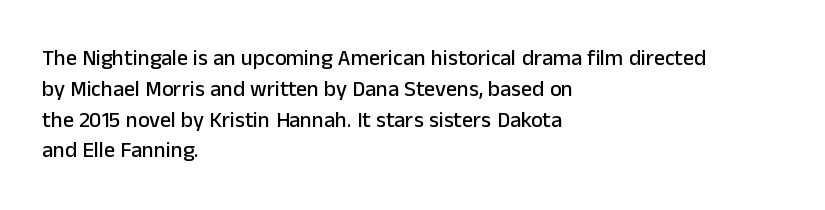
The image shows 22 px text type, upright; set left-aligned, normal line spacing (1.4x), normal letter spacing, not underlined.
